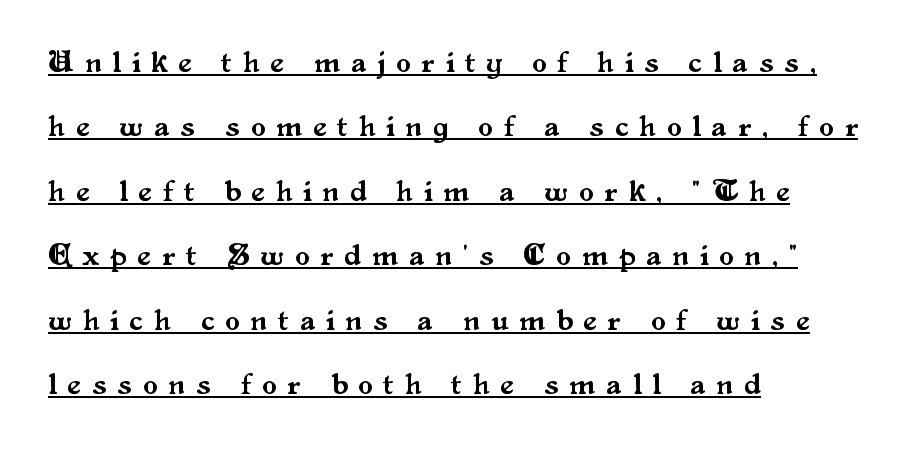
The image shows 30 px serif type, upright; set left-aligned, loose line spacing (2.15x), unusually wide letter spacing (+0.37 em), underlined; medium stroke contrast and a small x-height.
